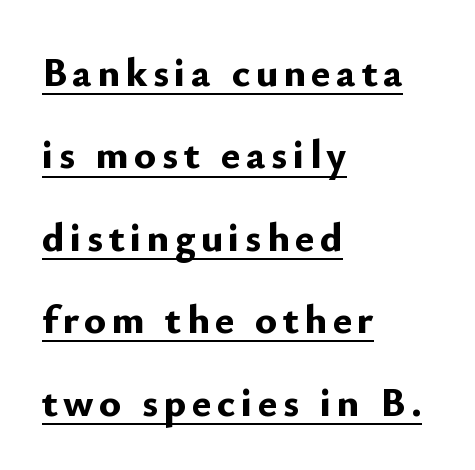
Q: Is the text bold? A: Yes.
Q: Is the text italic (slanted)? A: No, it is upright.
Q: Is the typeface a serif or a sans-serif typeface? A: Sans-serif.
Q: Is the text underlined? A: Yes.
Q: How is the paragraph aligned? A: Left-aligned.
Q: Is the spacing between lines tight, normal or loose? A: Loose.
Q: Width (condensed, normal, or wide)? A: Normal.
Q: Stroke contrast? A: Low.
Q: x-height? A: Small.
Q: Monospaced? A: No.
